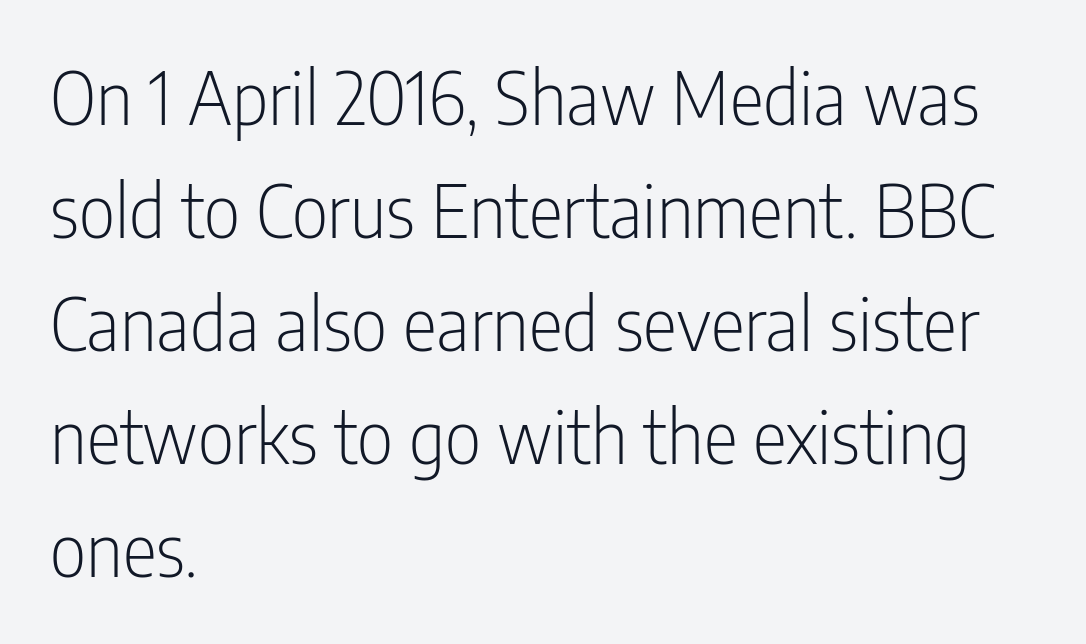
Q: Is the text bold? A: No.
Q: Is the text italic (slanted)? A: No, it is upright.
Q: Is the typeface a serif or a sans-serif typeface? A: Sans-serif.
Q: Is the text underlined? A: No.
Q: How is the paragraph aligned? A: Left-aligned.
Q: Is the spacing between letters normal or unusually wide? A: Normal.
Q: Is the spacing between lines tight, normal or loose? A: Normal.
Q: Width (condensed, normal, or wide)? A: Condensed.
Q: Stroke contrast? A: Low.
Q: x-height? A: Medium.
Q: Monospaced? A: No.
